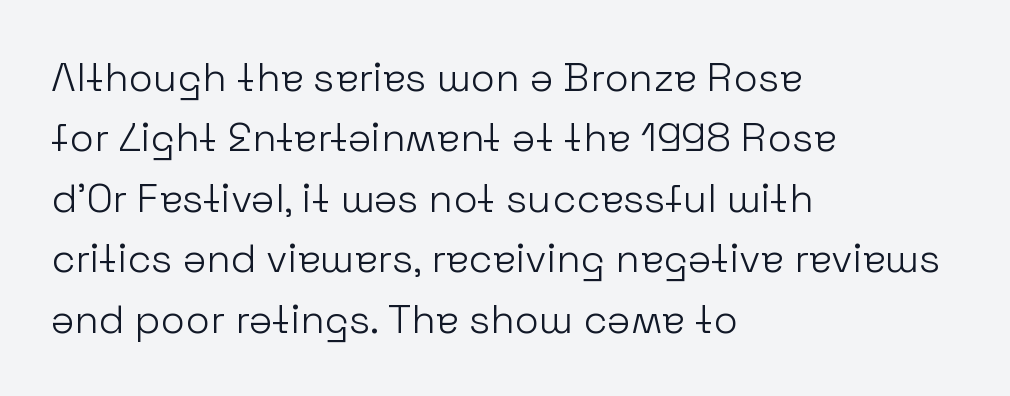
The image shows 40 px light sans-serif type, upright; set left-aligned, normal line spacing (1.51x), normal letter spacing, not underlined; low stroke contrast and a medium x-height.
